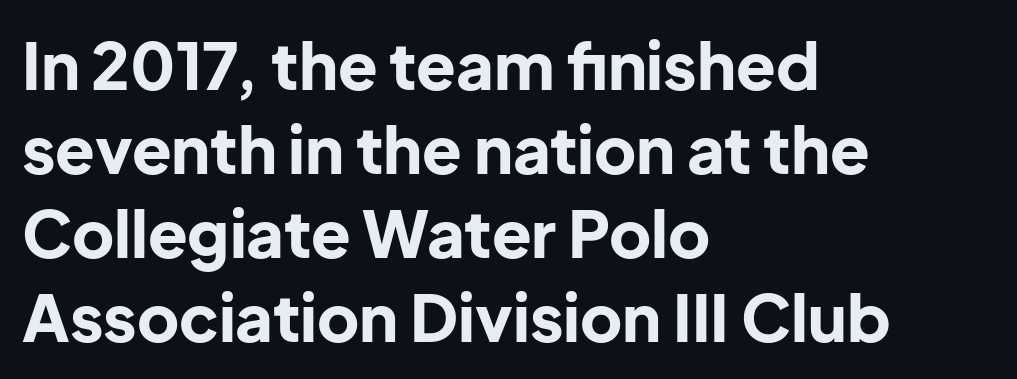
{"serif": "no", "italic": "no", "bold": "yes", "weight": "bold", "width": "normal", "stroke_contrast": "low", "x_height": "medium", "monospaced": "no", "underline": "no", "align": "left", "line_spacing": "normal", "line_spacing_ratio": 1.29, "letter_spacing": "normal", "letter_spacing_em": 0.0, "glyph_px": 65}
